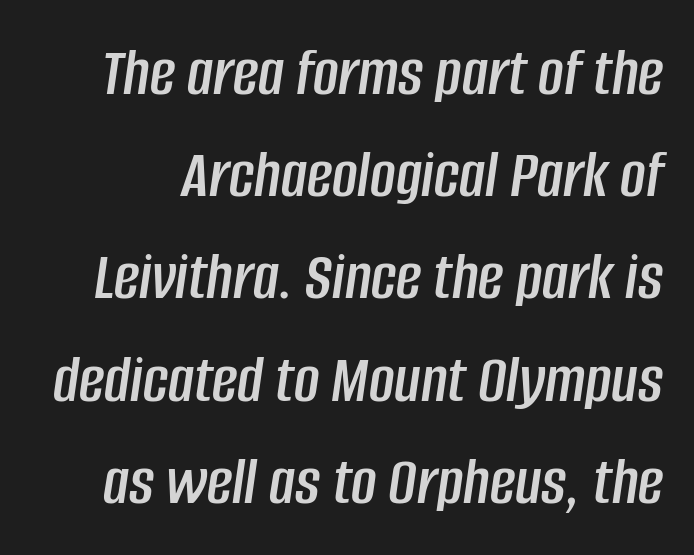
{"italic": "yes", "lean": "right", "slant_degrees": 8, "width": "condensed", "stroke_contrast": "low", "x_height": "large", "monospaced": "no", "underline": "no", "line_spacing": "normal", "line_spacing_ratio": 1.46, "letter_spacing": "normal", "letter_spacing_em": 0.0, "glyph_px": 70}
